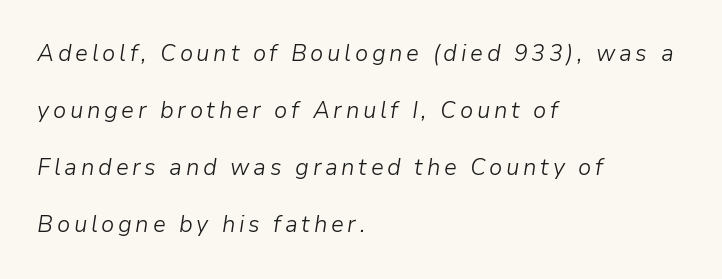
{"italic": "yes", "lean": "right", "slant_degrees": 9, "bold": "no", "underline": "no", "align": "left", "line_spacing": "loose", "line_spacing_ratio": 2.48, "glyph_px": 23}
